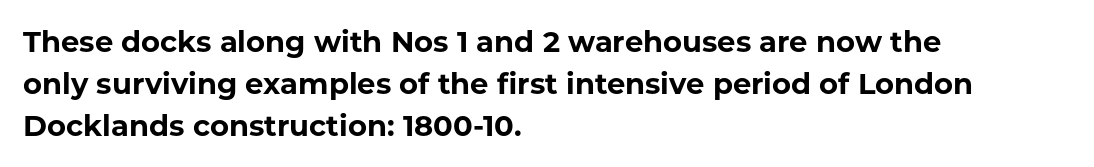
How would I describe the line gaps? Plain and ordinary. These lines are set flush left with a ragged right edge. A clean baseline with only descenders dipping below it. Every letter is thick-stroked: bold, no question.
